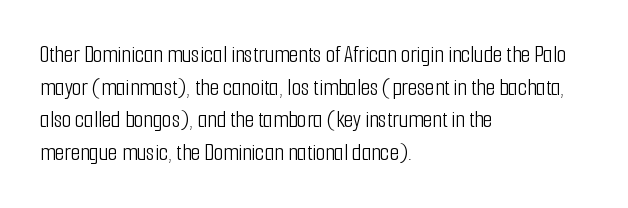
Plain, unruled lines of type. Ordinary non-slanted type is in use. Does extra space separate the letters? No, they use regular spacing. This is not heavy type; no bold has been used. These lines sit exactly where default settings would place them. Reading down the block, your eye returns to a fixed left position each line.
